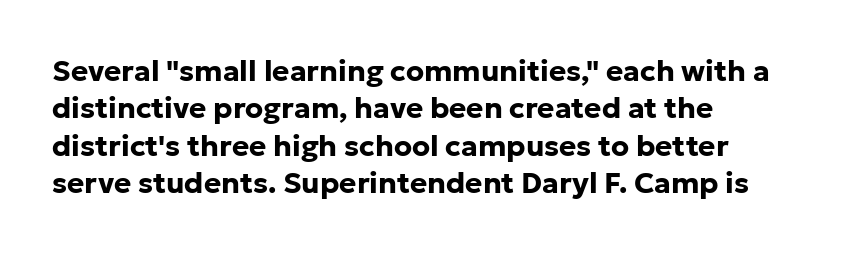
The image shows 29 px bold sans-serif type, upright; set left-aligned, normal line spacing (1.29x), normal letter spacing, not underlined; low stroke contrast and a medium x-height.
